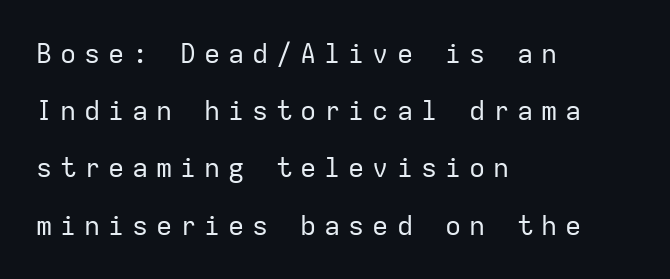
Weight: in the light-to-regular range. The leading is generous, giving the passage an open texture. Words float on clear page, feet unadorned. Glyph-to-glyph distance is far greater than everyday printed text. Ascenders rise straight up at ninety degrees.
